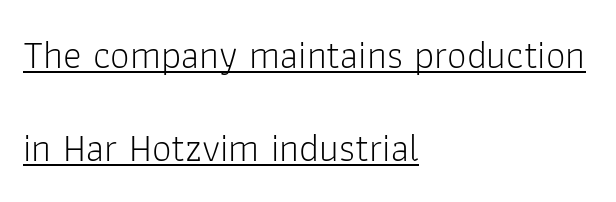
Do the characters align in a grid? No, the font is proportional. Leading: increased. The gaps between neighbouring characters are ordinary and unremarkable. A rule runs beneath these lines of type. Typeset ragged right — the left edge is the straight one.
